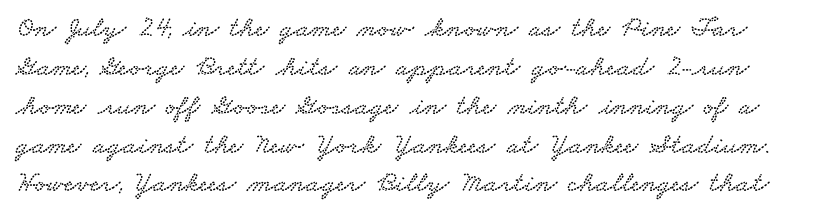
Q: Is the text underlined? A: No.
Q: Is the spacing between letters normal or unusually wide? A: Normal.
Q: Is the spacing between lines tight, normal or loose? A: Normal.
Q: Width (condensed, normal, or wide)? A: Wide.
Q: Stroke contrast? A: Low.
Q: x-height? A: Small.
Q: Monospaced? A: No.
